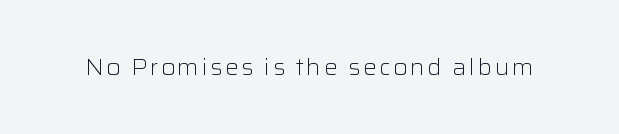
The image shows 23 px text type, upright; set not underlined.
